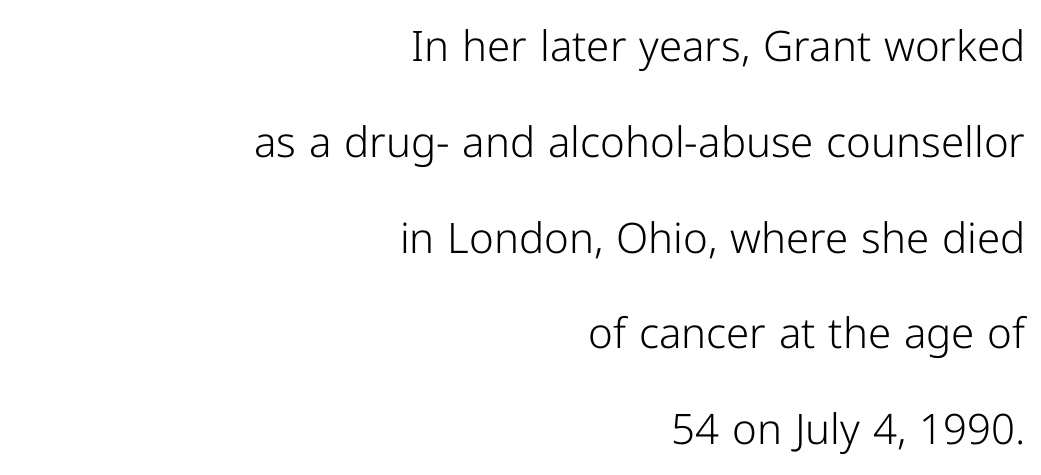
Regarding leading, the lines here are spaced well apart. You can tell from the bare stems that sans-serif type was used. The area under the type is left untouched. The face used here is proportionally spaced, like ordinary book or web type.
